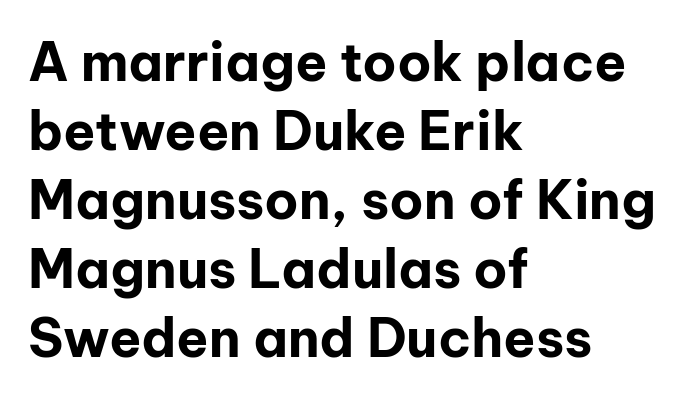
The image shows 53 px bold sans-serif type, upright; set left-aligned, normal line spacing (1.3x), normal letter spacing, not underlined; low stroke contrast and a medium x-height.
